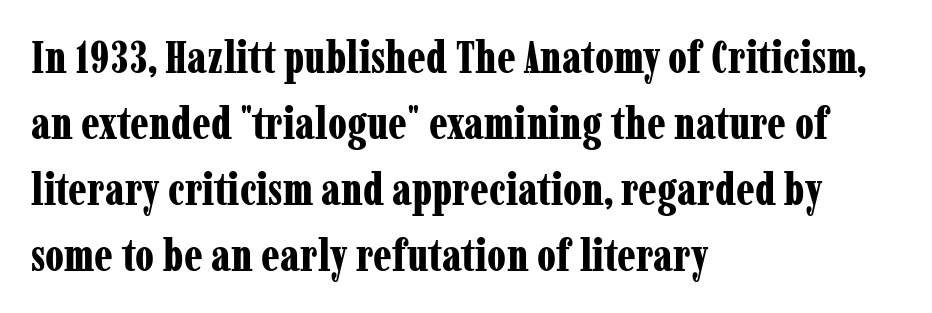
The image shows 44 px bold, condensed serif type, upright; set left-aligned, normal line spacing (1.5x), normal letter spacing, not underlined; low stroke contrast and a medium x-height.
